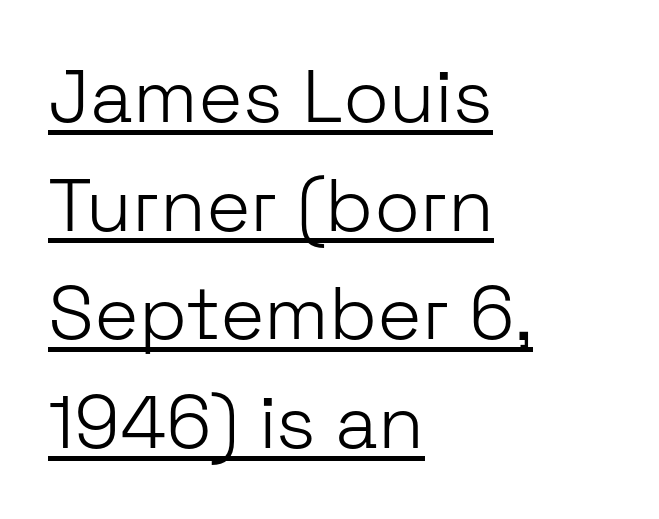
{"serif": "no", "italic": "no", "bold": "no", "weight": "light", "width": "normal", "stroke_contrast": "low", "x_height": "medium", "monospaced": "no", "underline": "yes", "align": "left", "line_spacing": "normal", "line_spacing_ratio": 1.45, "letter_spacing": "normal", "letter_spacing_em": 0.0, "glyph_px": 75}
